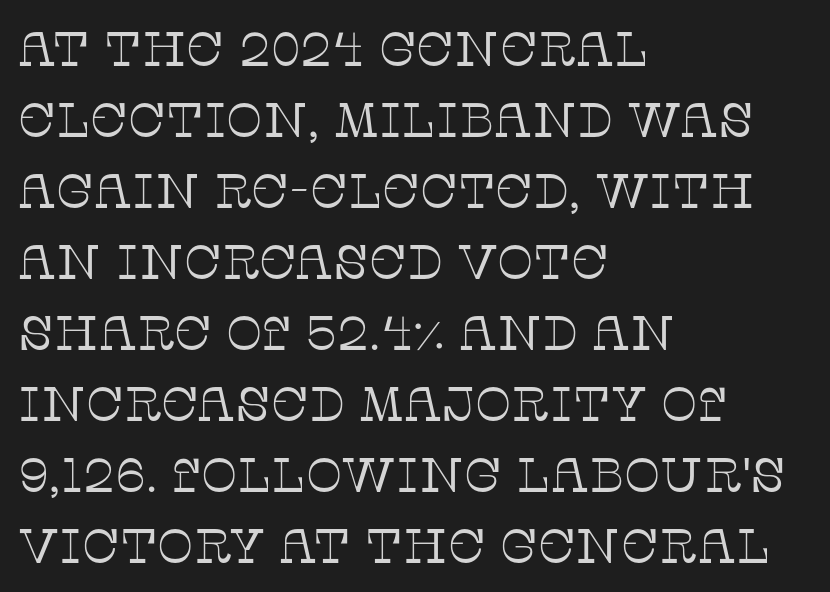
Honestly, the letter spacing is just normal — you wouldn't notice it. Upright lettering throughout. Weight: regular or lighter. Does the copy run flush right? No — it runs flush left. Check under the words: just untouched page. This rendering employs a face with finishing strokes, i.e., a serif.
